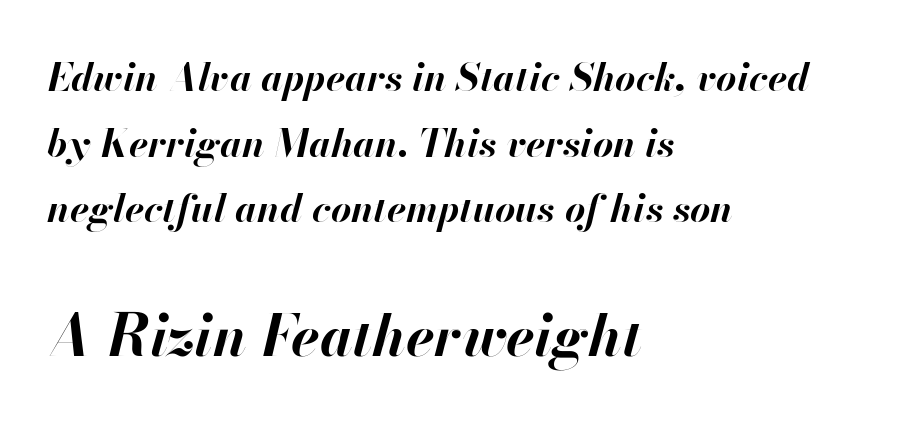
Q: Is the text bold? A: Yes.
Q: Is the text italic (slanted)? A: Yes, it leans right by about 13 degrees.
Q: Is the text underlined? A: No.
Q: How is the paragraph aligned? A: Left-aligned.
Q: Is the spacing between letters normal or unusually wide? A: Normal.
Q: Is the spacing between lines tight, normal or loose? A: Normal.
Q: Which block of text is set in a larger size, the first (top) or the second (bottom)? A: The second (bottom) one.
Q: Width (condensed, normal, or wide)? A: Normal.
Q: Stroke contrast? A: High.
Q: x-height? A: Small.
Q: Monospaced? A: No.
